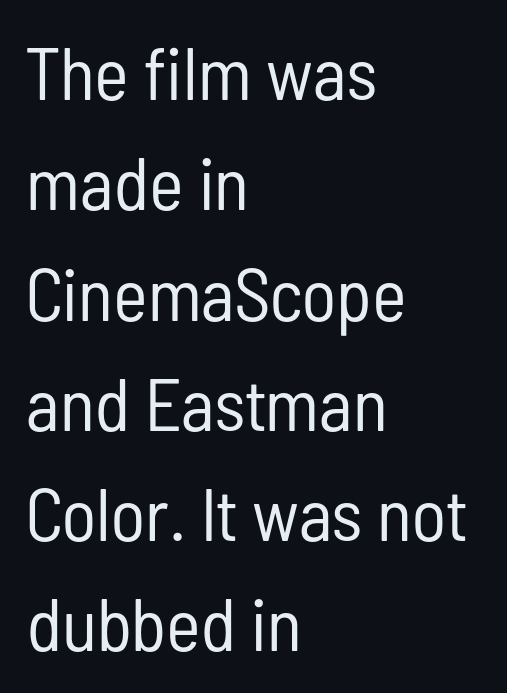
The image shows 74 px regular-weight, condensed sans-serif type, upright; set left-aligned, normal line spacing (1.49x), normal letter spacing, not underlined; low stroke contrast and a medium x-height.
